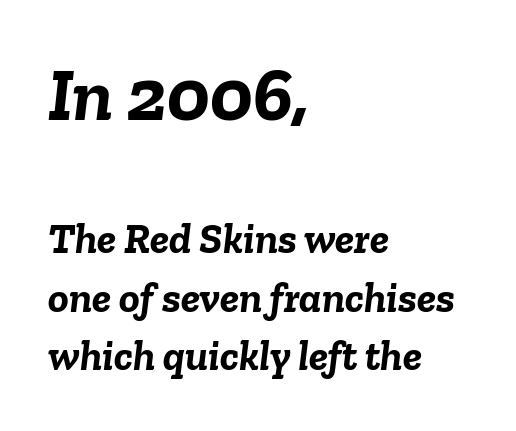
The image shows 76 px semibold type, italic (leaning right); set left-aligned, normal line spacing (1.36x), normal letter spacing, not underlined; the first (top) block is 1.77x larger; low stroke contrast and a medium x-height.
